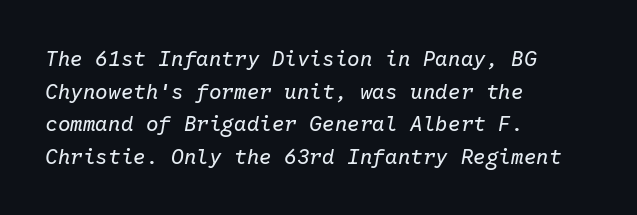
The weight tops out at a normal text grade. In terms of leading, this rendering sits right in the middle. Clear beneath every line of the passage. The passage is arranged the way most books set body copy — flush left. The letterforms sit shoulder to shoulder at normal distance. The typography opts for an oblique posture over an upright one.
